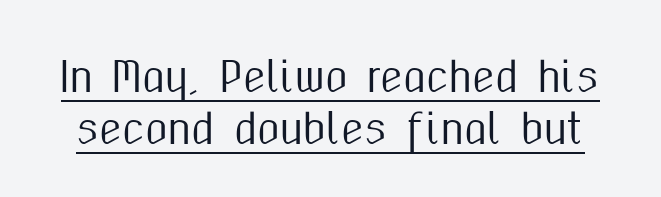
Baseline-to-baseline distance is the conventional proportion of letter height. Ascenders rise straight up at ninety degrees. Like a heading marked for emphasis, these lines bear an underscore. Short note: letters normally spaced. A sans-serif font was chosen for this passage. Is this a fixed-width face? No — the glyphs have proportional, varying widths.
